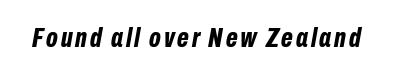
The image shows 28 px bold, condensed type, italic (leaning right); set not underlined; low stroke contrast and a medium x-height.
